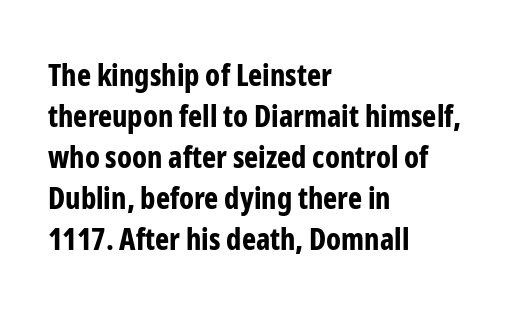
{"serif": "no", "italic": "no", "bold": "yes", "weight": "bold", "width": "condensed", "stroke_contrast": "low", "x_height": "medium", "monospaced": "no", "underline": "no", "align": "left", "line_spacing": "normal", "line_spacing_ratio": 1.37, "letter_spacing": "normal", "letter_spacing_em": 0.0, "glyph_px": 30}
